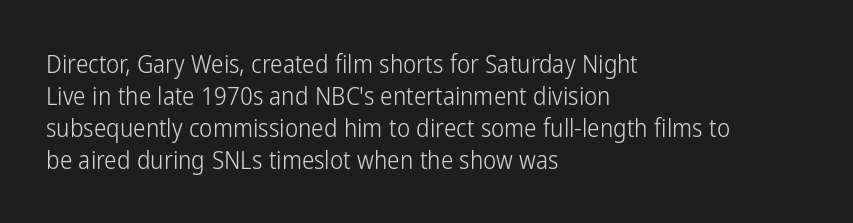
{"italic": "no", "bold": "no", "underline": "no", "align": "left", "line_spacing": "normal", "line_spacing_ratio": 1.28, "letter_spacing": "normal", "letter_spacing_em": 0.0, "glyph_px": 25}
